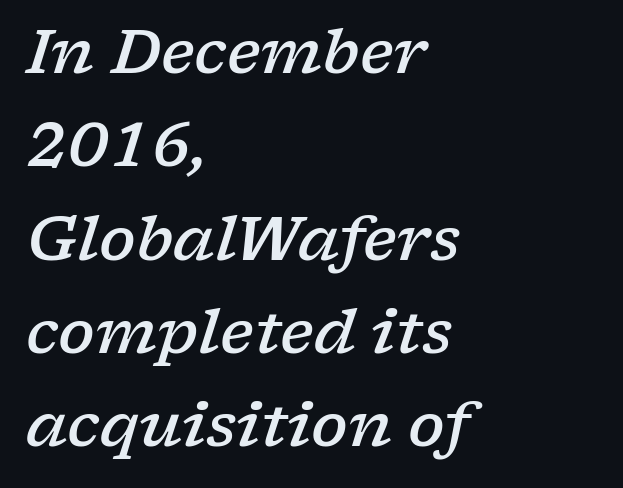
The image shows 61 px semibold, wide serif type, italic (leaning right); set left-aligned, normal line spacing (1.53x), normal letter spacing, not underlined; low stroke contrast and a medium x-height.
